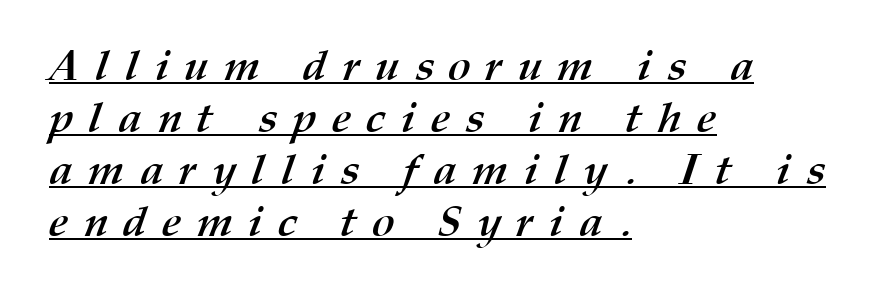
Q: Is the text bold? A: Yes.
Q: Is the text underlined? A: Yes.
Q: How is the paragraph aligned? A: Left-aligned.
Q: Is the spacing between letters normal or unusually wide? A: Unusually wide.
Q: Width (condensed, normal, or wide)? A: Normal.
Q: Stroke contrast? A: Medium.
Q: x-height? A: Medium.
Q: Monospaced? A: No.
